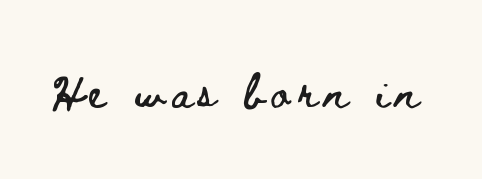
The image shows 34 px wide type; set unusually wide letter spacing (+0.2 em), not underlined; low stroke contrast and a small x-height.
